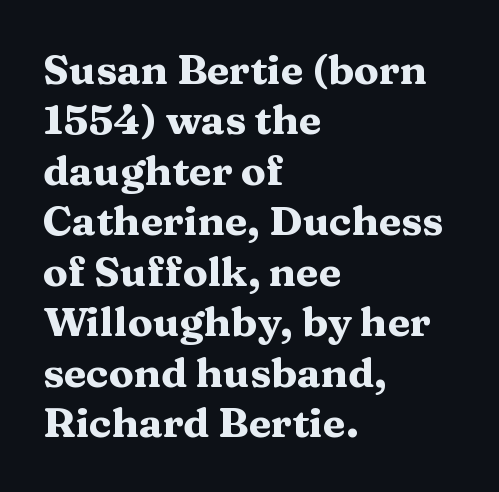
Looks like regular typesetting: each glyph gets only the width it needs. I'd call this a serif setting — the letters wear small feet. Glance below the letters and you will spot only blank space. Honestly, the letter spacing is just normal — you wouldn't notice it. The lettering stays uniformly vertical, giving the passage a roman look.
